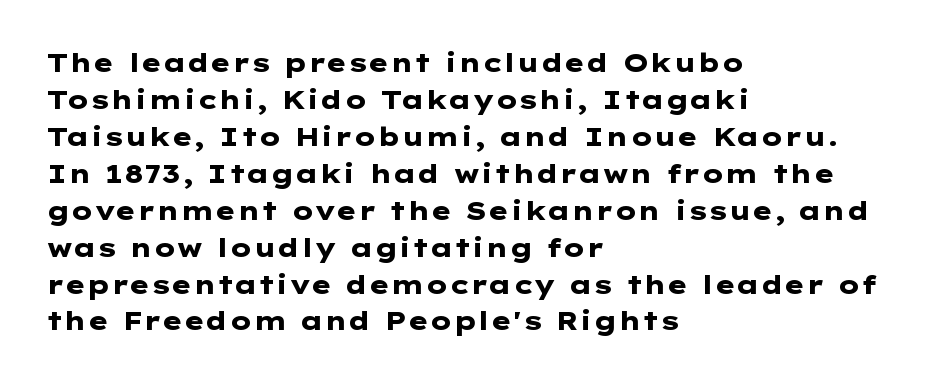
{"italic": "no", "bold": "yes", "underline": "no", "align": "left", "line_spacing": "normal", "line_spacing_ratio": 1.42, "letter_spacing": "normal", "letter_spacing_em": 0.0, "glyph_px": 26}
